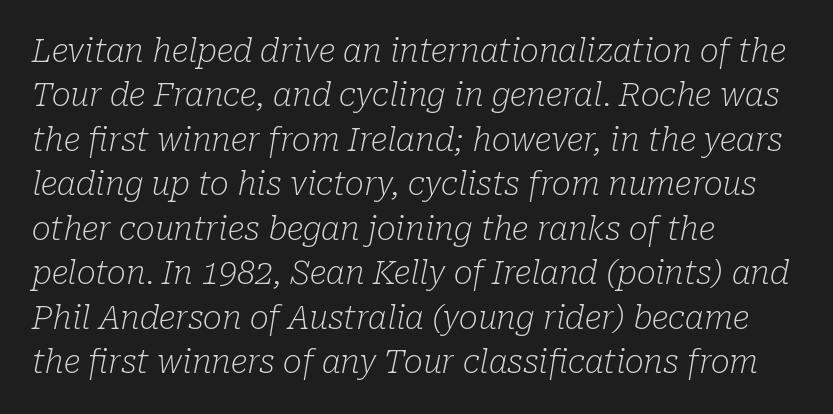
Q: Is the text bold? A: No.
Q: Is the text italic (slanted)? A: Yes, it leans right by about 10 degrees.
Q: Is the typeface a serif or a sans-serif typeface? A: Serif.
Q: Is the text underlined? A: No.
Q: How is the paragraph aligned? A: Left-aligned.
Q: Is the spacing between letters normal or unusually wide? A: Normal.
Q: Is the spacing between lines tight, normal or loose? A: Normal.
Q: Width (condensed, normal, or wide)? A: Normal.
Q: Stroke contrast? A: Low.
Q: x-height? A: Medium.
Q: Monospaced? A: No.
